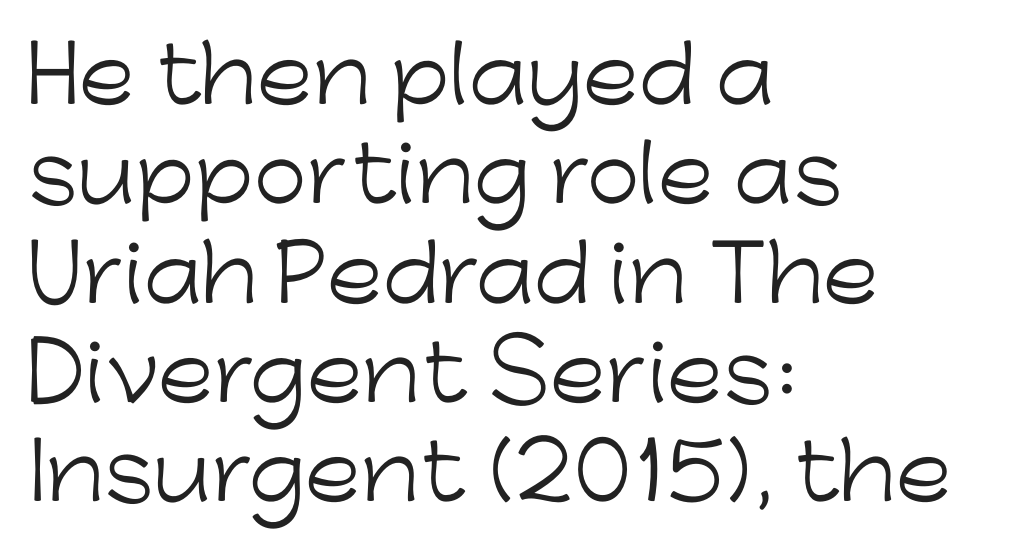
{"serif": "no", "italic": "no", "bold": "no", "weight": "light", "width": "normal", "stroke_contrast": "low", "x_height": "medium", "monospaced": "no", "underline": "no", "align": "left", "line_spacing": "normal", "line_spacing_ratio": 1.29, "letter_spacing": "normal", "letter_spacing_em": 0.0, "glyph_px": 77}
